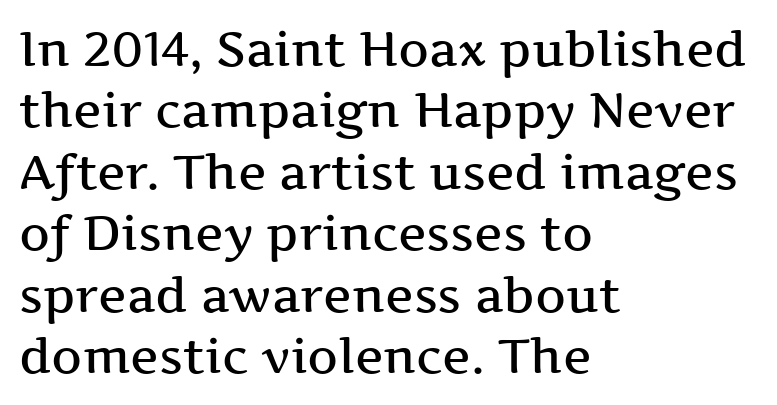
Q: Is the text bold? A: Semi-bold.
Q: Is the text italic (slanted)? A: No, it is upright.
Q: Is the typeface a serif or a sans-serif typeface? A: Serif.
Q: Is the text underlined? A: No.
Q: How is the paragraph aligned? A: Left-aligned.
Q: Is the spacing between letters normal or unusually wide? A: Normal.
Q: Is the spacing between lines tight, normal or loose? A: Normal.
Q: Width (condensed, normal, or wide)? A: Wide.
Q: Stroke contrast? A: Medium.
Q: x-height? A: Medium.
Q: Monospaced? A: No.
